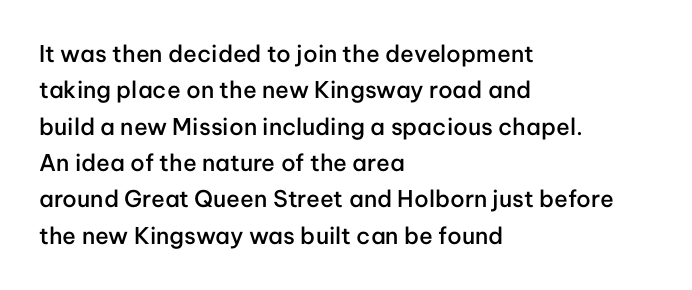
The image shows 23 px text type, upright; set left-aligned, normal line spacing (1.58x), normal letter spacing, not underlined.
